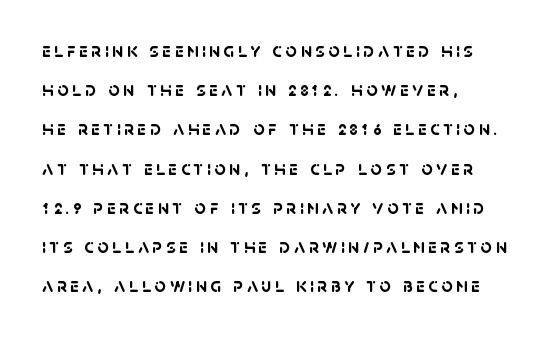
Q: Is the text bold? A: Yes.
Q: Is the text underlined? A: No.
Q: How is the paragraph aligned? A: Left-aligned.
Q: Is the spacing between lines tight, normal or loose? A: Loose.
